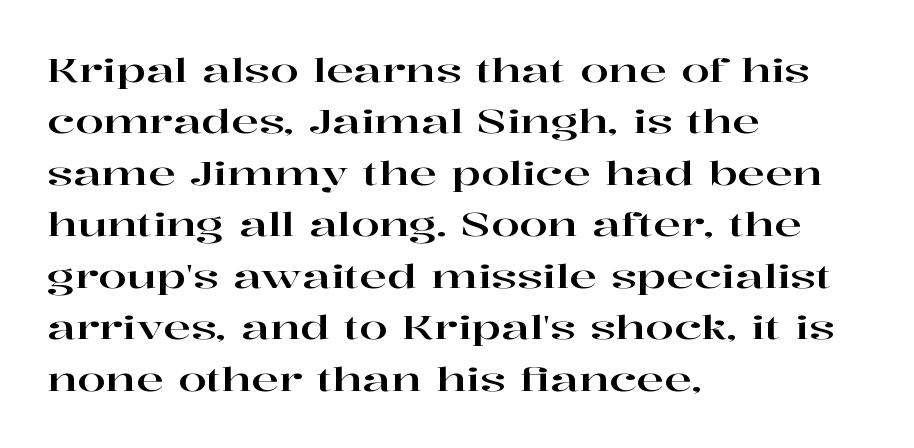
Q: Is the text italic (slanted)? A: No, it is upright.
Q: Is the typeface a serif or a sans-serif typeface? A: Serif.
Q: Is the text underlined? A: No.
Q: How is the paragraph aligned? A: Left-aligned.
Q: Is the spacing between letters normal or unusually wide? A: Normal.
Q: Is the spacing between lines tight, normal or loose? A: Normal.
Q: Width (condensed, normal, or wide)? A: Wide.
Q: Stroke contrast? A: High.
Q: x-height? A: Medium.
Q: Monospaced? A: No.
